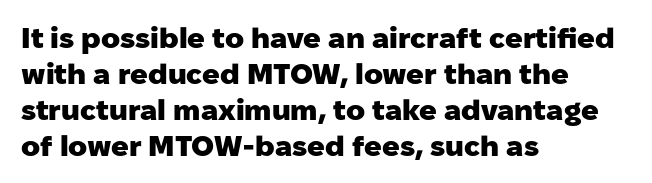
{"serif": "no", "italic": "no", "bold": "yes", "weight": "heavy", "width": "normal", "stroke_contrast": "low", "x_height": "medium", "monospaced": "no", "underline": "no", "align": "left", "line_spacing_ratio": 1.24, "letter_spacing": "normal", "letter_spacing_em": 0.0, "glyph_px": 29}
